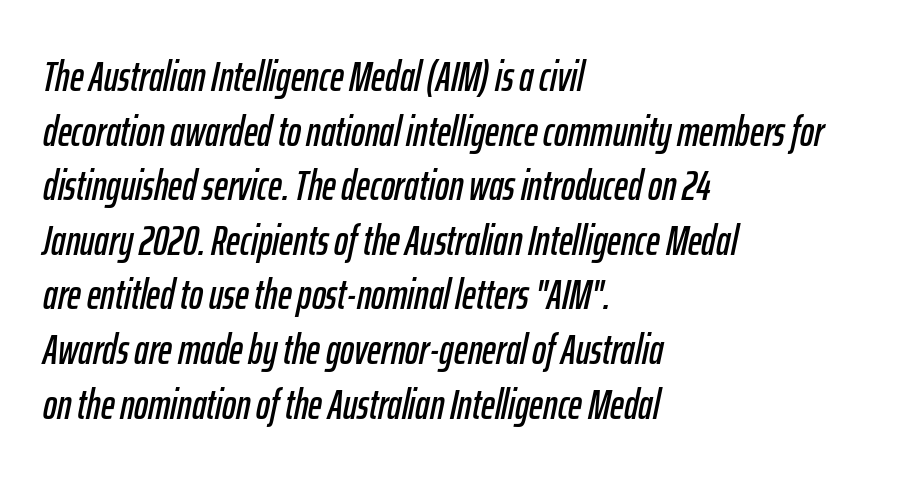
The image shows 42 px condensed type, italic (leaning right); set left-aligned, normal line spacing (1.3x), normal letter spacing, not underlined; low stroke contrast and a medium x-height.
